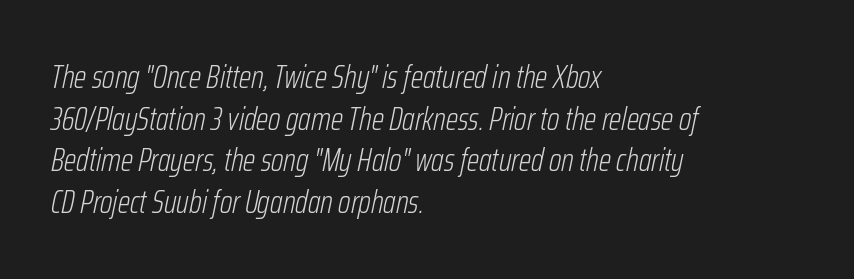
Horizontally, the lines are justified to the leading edge only. The passage shown is not bold in any degree. These lines are rendered in a variable-pitch font. One glance says typical: line gaps are just what's usual.
